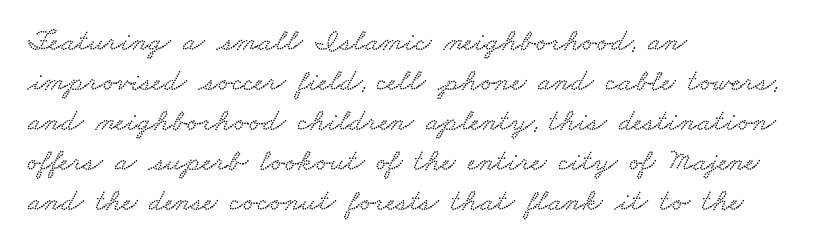
The image shows 31 px wide type; set left-aligned, normal line spacing (1.29x), normal letter spacing, not underlined; low stroke contrast and a small x-height.
